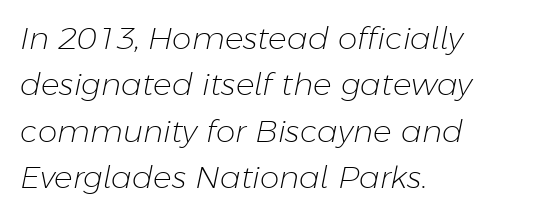
The image shows 31 px light type, italic (leaning right); set left-aligned, normal line spacing (1.5x), normal letter spacing, not underlined; low stroke contrast and a medium x-height.
